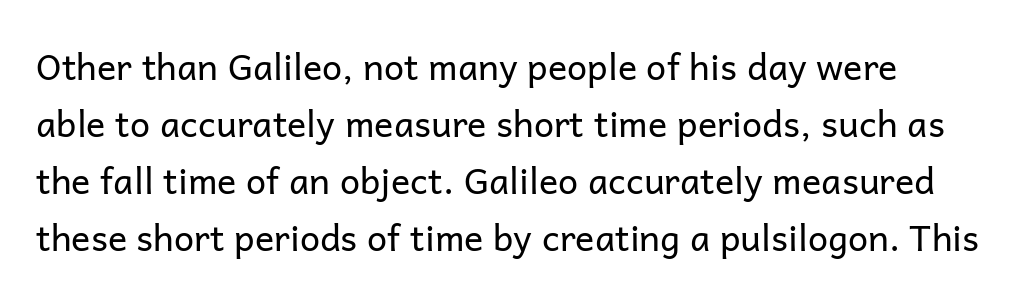
The image shows 36 px regular-weight sans-serif type, upright; set left-aligned, normal line spacing (1.58x), normal letter spacing, not underlined; low stroke contrast and a medium x-height.
